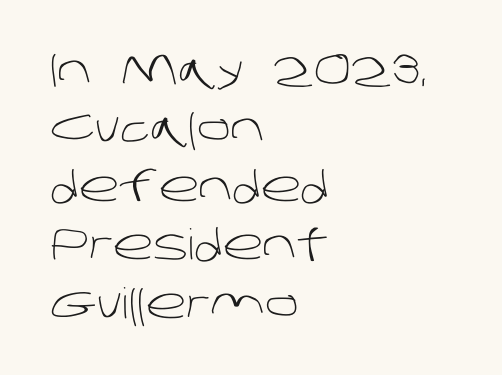
The image shows 42 px light sans-serif type; set left-aligned, normal line spacing (1.39x), normal letter spacing, not underlined; low stroke contrast and a large x-height.
